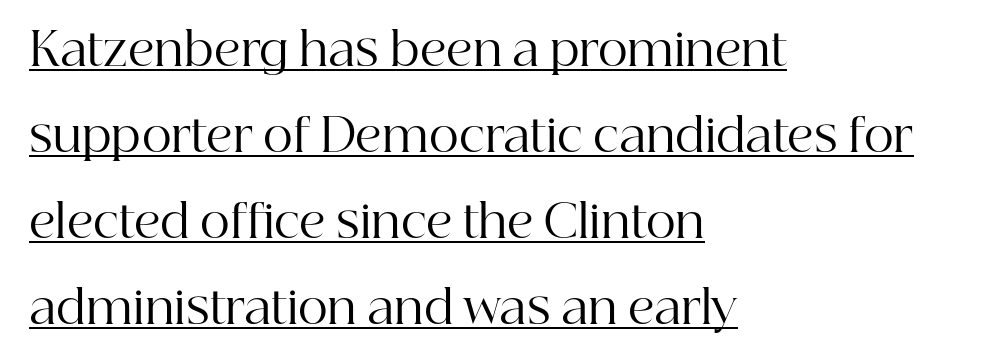
{"serif": "yes", "italic": "no", "bold": "no", "weight": "regular", "width": "normal", "stroke_contrast": "high", "x_height": "medium", "monospaced": "no", "underline": "yes", "align": "left", "line_spacing_ratio": 1.87, "letter_spacing": "normal", "letter_spacing_em": 0.0, "glyph_px": 46}
